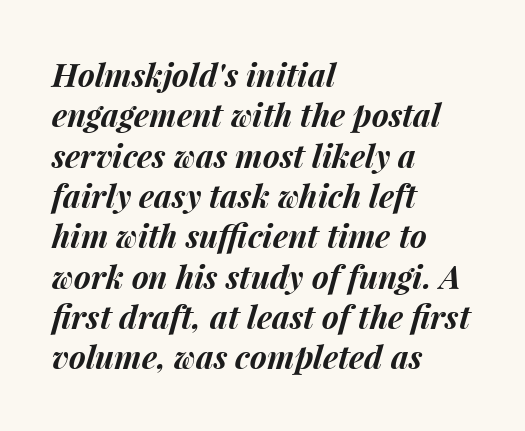
{"italic": "yes", "lean": "right", "slant_degrees": 15, "bold": "yes", "weight": "bold", "width": "normal", "stroke_contrast": "medium", "x_height": "medium", "monospaced": "no", "underline": "no", "align": "left", "line_spacing": "normal", "line_spacing_ratio": 1.26, "letter_spacing": "normal", "letter_spacing_em": 0.0, "glyph_px": 32}
